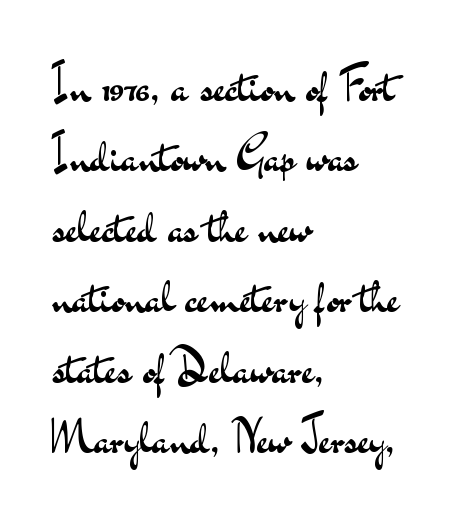
Q: Is the text bold? A: No.
Q: Is the text italic (slanted)? A: Yes.
Q: Is the typeface a serif or a sans-serif typeface? A: Sans-serif.
Q: Is the text underlined? A: No.
Q: How is the paragraph aligned? A: Left-aligned.
Q: Is the spacing between letters normal or unusually wide? A: Normal.
Q: Is the spacing between lines tight, normal or loose? A: Normal.
Q: Width (condensed, normal, or wide)? A: Wide.
Q: Stroke contrast? A: Medium.
Q: x-height? A: Small.
Q: Monospaced? A: No.
